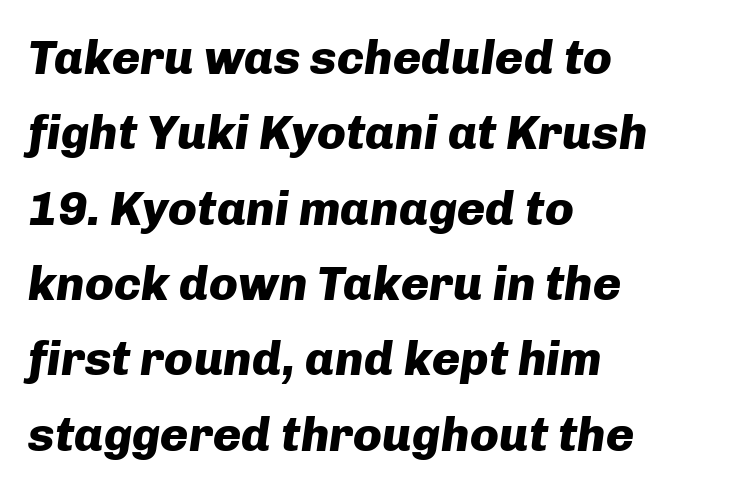
The face used here is proportionally spaced, like ordinary book or web type. The letters are bold, with thick, heavy strokes. The letters sit at their default tracking, neither squeezed nor spread. Visually the block forms a straight wall on the left and a jagged coastline on the right. The gap between lines stays unmarked.
